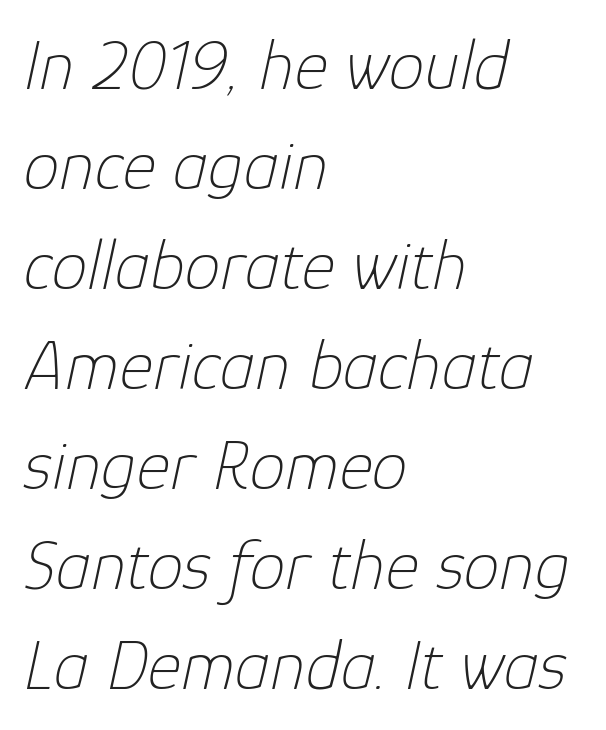
{"italic": "yes", "lean": "right", "slant_degrees": 12, "bold": "no", "weight": "thin", "width": "normal", "stroke_contrast": "low", "x_height": "medium", "monospaced": "no", "underline": "no", "align": "left", "line_spacing": "normal", "line_spacing_ratio": 1.39, "letter_spacing": "normal", "letter_spacing_em": 0.0, "glyph_px": 72}
